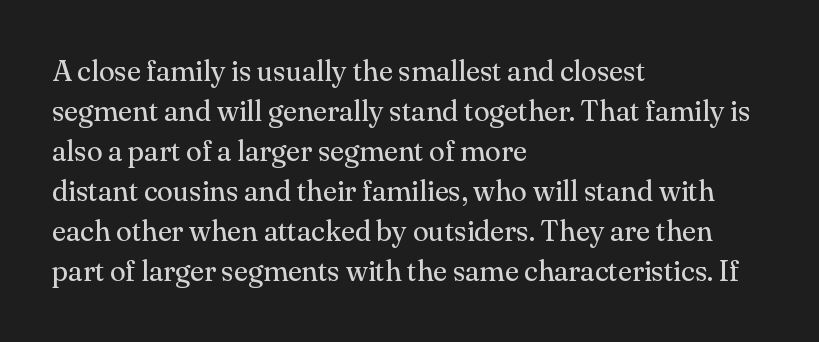
The image shows 29 px regular-weight serif type, upright; set left-aligned, normal line spacing (1.38x), normal letter spacing, not underlined; medium stroke contrast and a small x-height.
